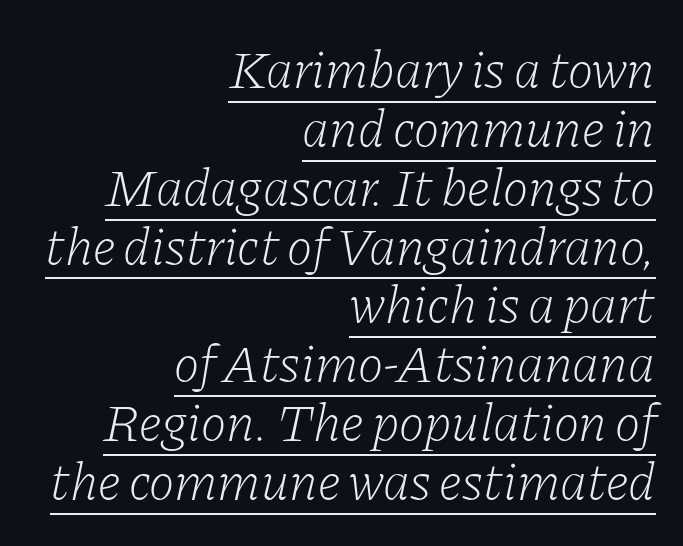
The image shows 54 px light serif type, italic (leaning right); set right-aligned, tight line spacing (1.09x), normal letter spacing, underlined; low stroke contrast and a medium x-height.
